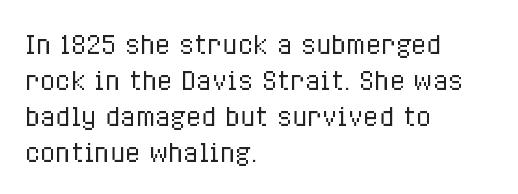
{"italic": "no", "bold": "no", "underline": "no", "align": "left", "line_spacing": "normal", "line_spacing_ratio": 1.44, "letter_spacing": "normal", "letter_spacing_em": 0.0, "glyph_px": 25}
